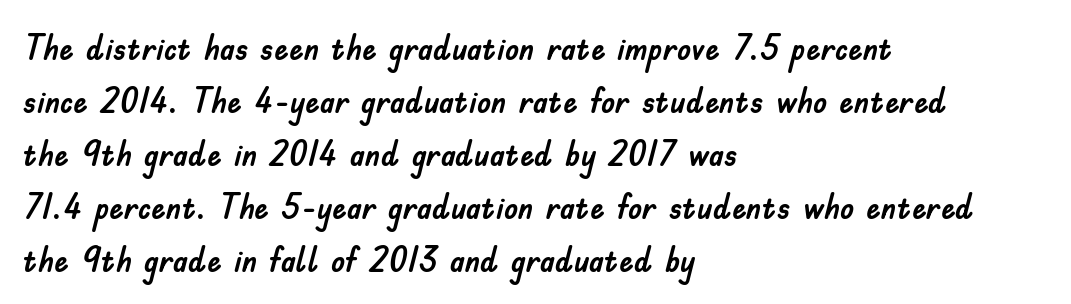
The image shows 36 px sans-serif type; set left-aligned, normal line spacing (1.47x), normal letter spacing, not underlined; low stroke contrast and a small x-height.
